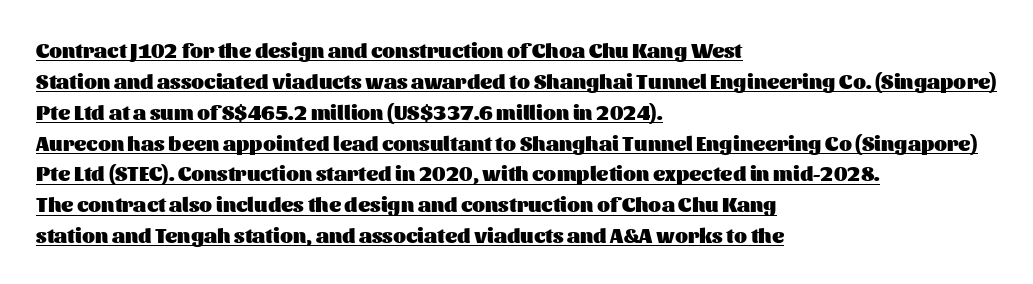
Q: Is the text bold? A: Yes.
Q: Is the text italic (slanted)? A: No, it is upright.
Q: Is the text underlined? A: Yes.
Q: How is the paragraph aligned? A: Left-aligned.
Q: Is the spacing between letters normal or unusually wide? A: Normal.
Q: Is the spacing between lines tight, normal or loose? A: Normal.
